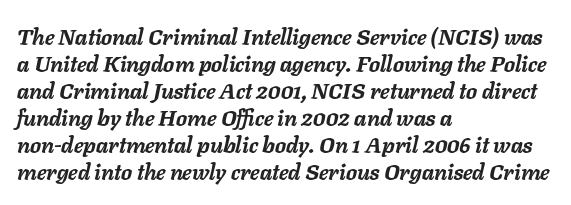
Q: Is the text bold? A: Yes.
Q: Is the text italic (slanted)? A: Yes, it leans right by about 11 degrees.
Q: Is the text underlined? A: No.
Q: How is the paragraph aligned? A: Left-aligned.
Q: Is the spacing between letters normal or unusually wide? A: Normal.
